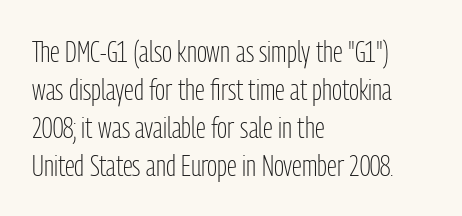
Check under the words: just untouched page. Weight: not bold — regular or lighter. The rendering uses natural spacing where letterforms have individual widths. No italicization has been applied; the sample stays upright. Vertically, the passage feels balanced, rows spaced as you'd expect. A classic flush-left, rag-right setting is used for this passage.
